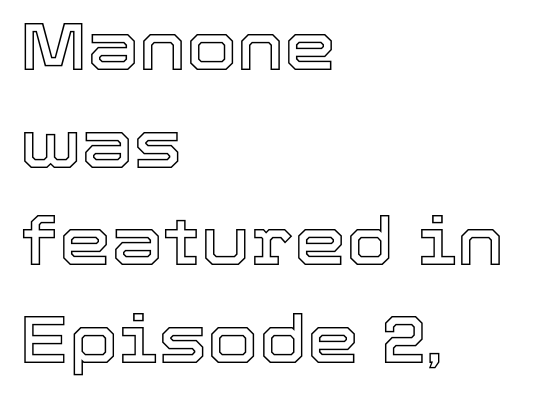
Q: Is the text italic (slanted)? A: No, it is upright.
Q: Is the text underlined? A: No.
Q: How is the paragraph aligned? A: Left-aligned.
Q: Is the spacing between letters normal or unusually wide? A: Normal.
Q: Is the spacing between lines tight, normal or loose? A: Normal.
Q: Width (condensed, normal, or wide)? A: Normal.
Q: x-height? A: Medium.
Q: Monospaced? A: No.
